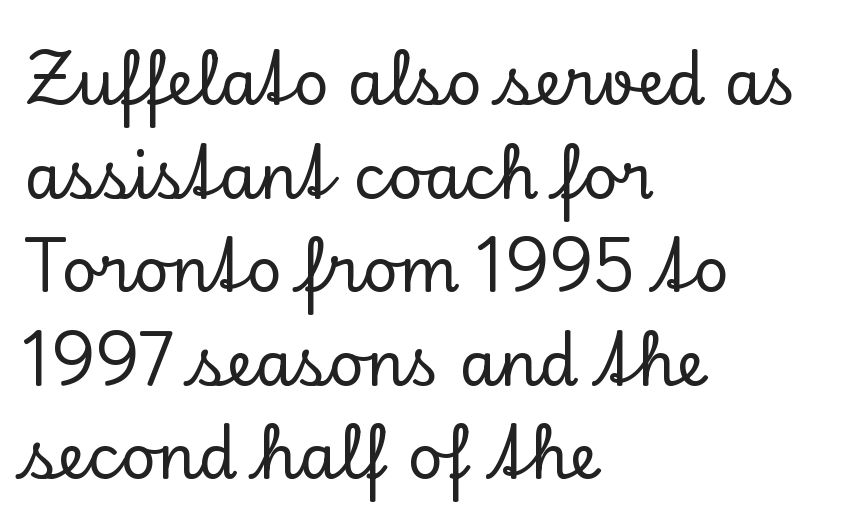
{"italic": "no", "width": "normal", "stroke_contrast": "low", "x_height": "small", "monospaced": "no", "underline": "no", "align": "left", "line_spacing": "normal", "line_spacing_ratio": 1.51, "letter_spacing": "normal", "letter_spacing_em": 0.0, "glyph_px": 62}
